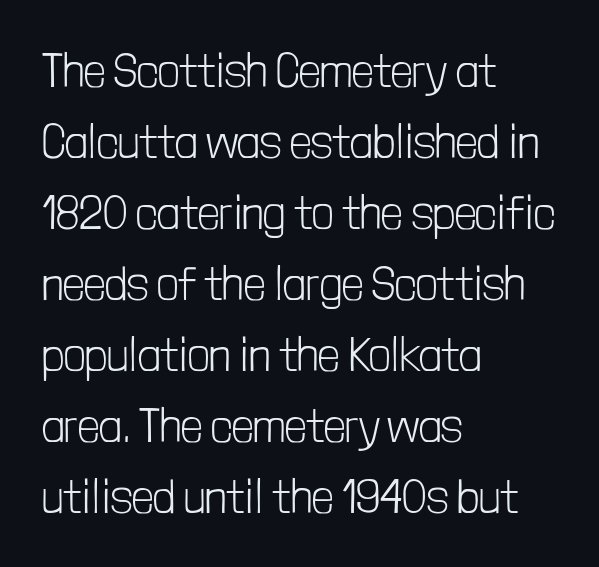
{"serif": "no", "italic": "no", "bold": "no", "weight": "light", "width": "condensed", "stroke_contrast": "low", "x_height": "medium", "monospaced": "no", "underline": "no", "align": "left", "line_spacing": "normal", "line_spacing_ratio": 1.51, "letter_spacing": "normal", "letter_spacing_em": 0.0, "glyph_px": 47}
